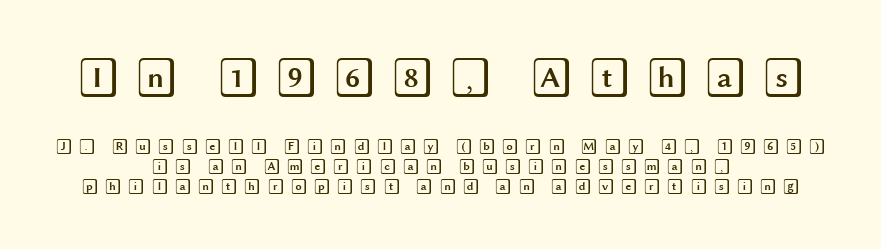
The image shows 40 px wide type, upright; set centered, normal line spacing (1.27x), unusually wide letter spacing (+0.35 em), not underlined; the first (top) block is 2.5x larger; a large x-height.
